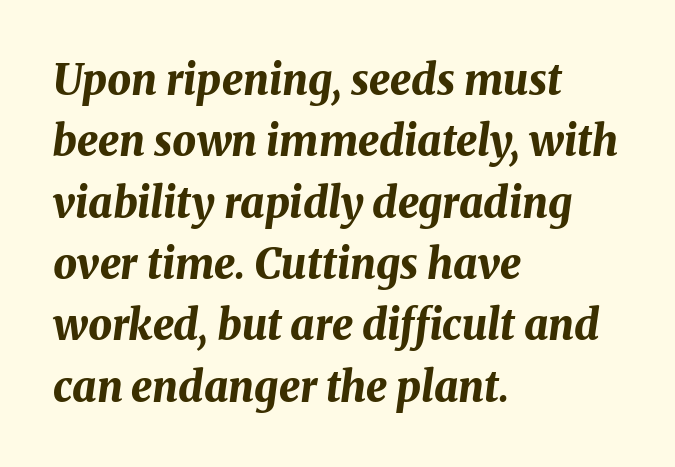
The image shows 42 px bold type, italic (leaning right); set left-aligned, normal line spacing (1.46x), normal letter spacing, not underlined; medium stroke contrast and a medium x-height.
